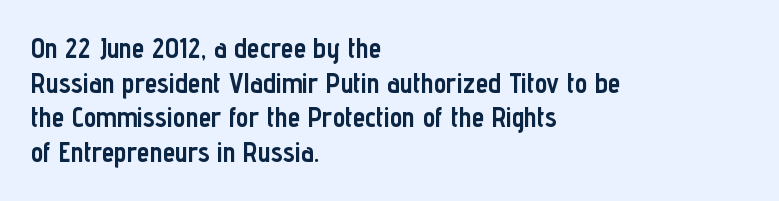
The image shows 28 px semibold, condensed sans-serif type, upright; set left-aligned, line spacing 1.24x, normal letter spacing, not underlined; low stroke contrast and a medium x-height.
